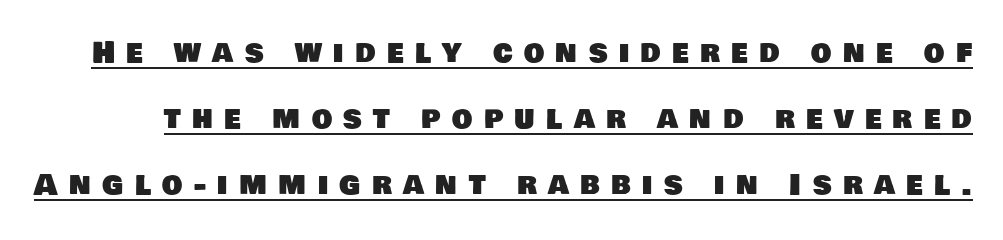
The image shows 29 px sans-serif type; set loose line spacing (2.28x), unusually wide letter spacing (+0.39 em), underlined; low stroke contrast and a large x-height.
